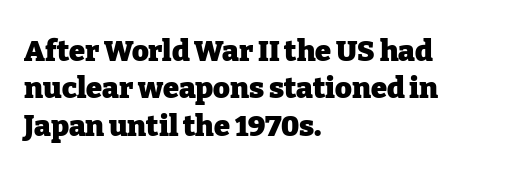
The image shows 29 px heavy serif type, upright; set left-aligned, normal line spacing (1.29x), normal letter spacing, not underlined; low stroke contrast and a medium x-height.
